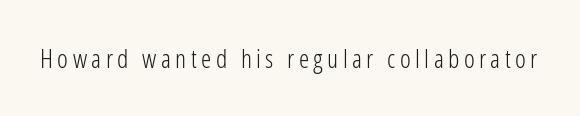
{"italic": "no", "bold": "no", "underline": "no", "glyph_px": 26}
